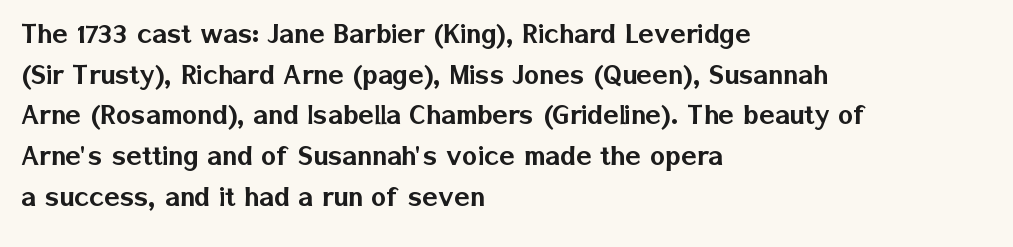
Type without underlining. Does extra space separate the letters? No, they use regular spacing. How would I describe the line gaps? Plain and ordinary. The passage shown is typeset with a sans-serif family. Do the characters align in a grid? No, the font is proportional. Is the block centered? No — it sits flush against the left margin.
